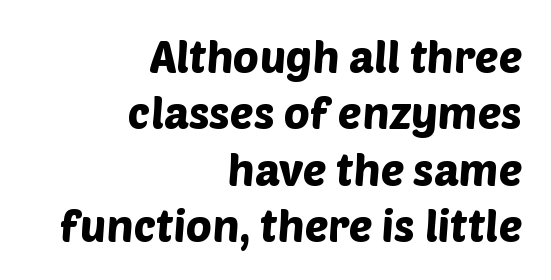
Q: Is the typeface a serif or a sans-serif typeface? A: Sans-serif.
Q: Is the text underlined? A: No.
Q: How is the paragraph aligned? A: Right-aligned.
Q: Is the spacing between letters normal or unusually wide? A: Normal.
Q: Is the spacing between lines tight, normal or loose? A: Normal.
Q: Width (condensed, normal, or wide)? A: Normal.
Q: Stroke contrast? A: Low.
Q: x-height? A: Large.
Q: Monospaced? A: No.
